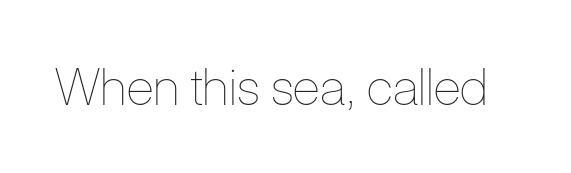
{"italic": "no", "bold": "no", "weight": "thin", "width": "condensed", "stroke_contrast": "low", "x_height": "medium", "monospaced": "no", "underline": "no", "letter_spacing": "normal", "letter_spacing_em": 0.0, "glyph_px": 51}
